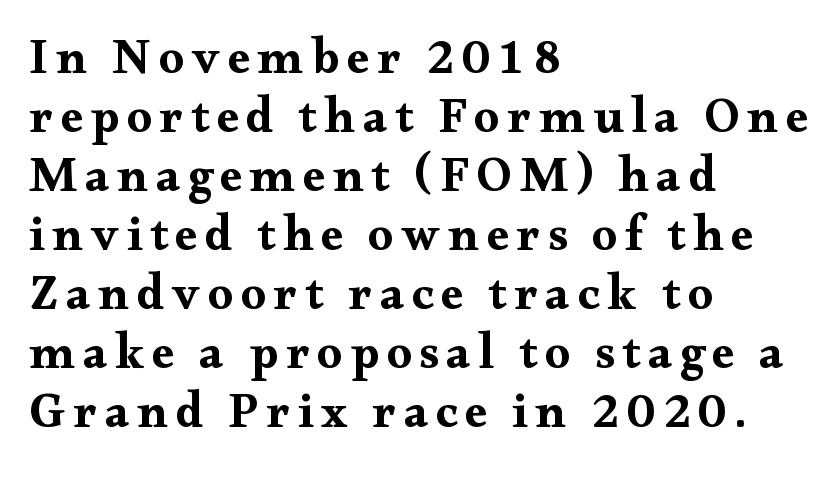
The image shows 50 px bold, wide serif type, upright; set left-aligned, line spacing 1.18x, not underlined; medium stroke contrast and a small x-height.
